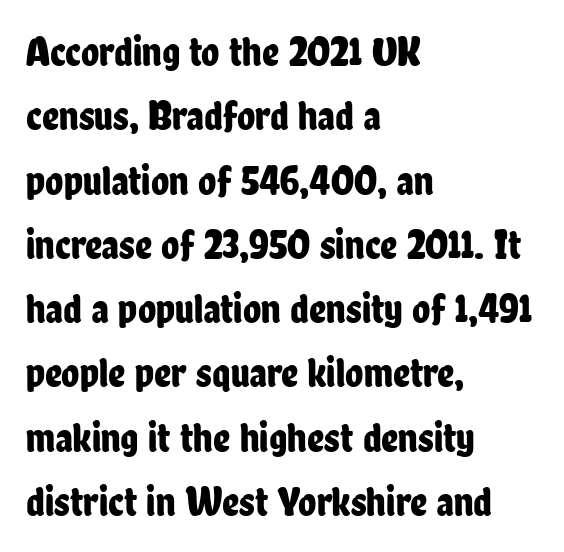
Q: Is the text italic (slanted)? A: No, it is upright.
Q: Is the typeface a serif or a sans-serif typeface? A: Sans-serif.
Q: Is the text underlined? A: No.
Q: How is the paragraph aligned? A: Left-aligned.
Q: Is the spacing between letters normal or unusually wide? A: Normal.
Q: Is the spacing between lines tight, normal or loose? A: Normal.
Q: Width (condensed, normal, or wide)? A: Condensed.
Q: Stroke contrast? A: Low.
Q: x-height? A: Medium.
Q: Monospaced? A: No.
